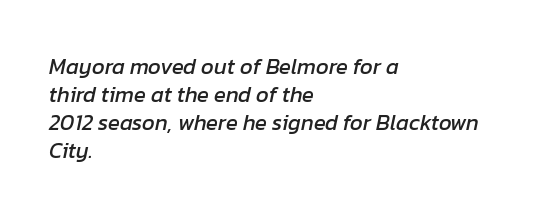
The strip under each line holds only bare page. The setting favours the left margin, as ordinary paragraphs usually do. Tall strokes in this sample are angled rather than plumb. Caption: standard tracking, unaltered. Quick note: interline space is typical.
